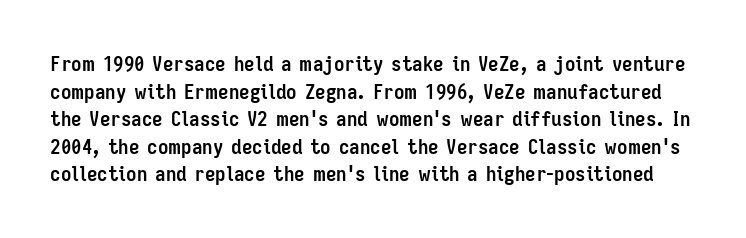
Q: Is the text bold? A: Yes.
Q: Is the text italic (slanted)? A: No, it is upright.
Q: Is the text underlined? A: No.
Q: Is the spacing between letters normal or unusually wide? A: Normal.
Q: Is the spacing between lines tight, normal or loose? A: Normal.
